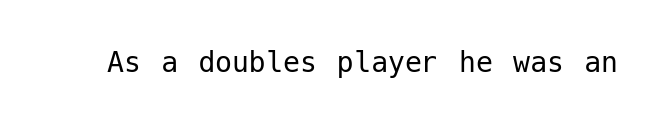
Q: Is the text bold? A: No.
Q: Is the text italic (slanted)? A: No, it is upright.
Q: Is the typeface a serif or a sans-serif typeface? A: Sans-serif.
Q: Is the text underlined? A: No.
Q: Is the spacing between letters normal or unusually wide? A: Normal.
Q: Width (condensed, normal, or wide)? A: Normal.
Q: Stroke contrast? A: Low.
Q: x-height? A: Medium.
